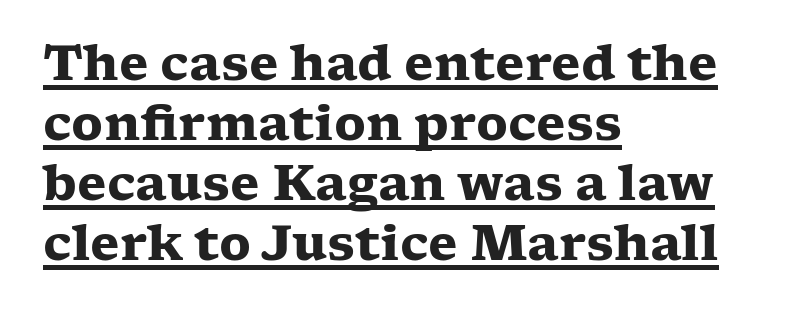
The image shows 48 px heavy, wide serif type, upright; set left-aligned, normal line spacing (1.25x), normal letter spacing, underlined; low stroke contrast and a medium x-height.
